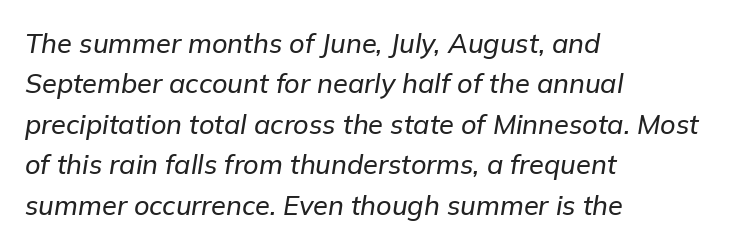
{"italic": "yes", "lean": "right", "slant_degrees": 9, "underline": "no", "align": "left", "line_spacing": "normal", "line_spacing_ratio": 1.5, "letter_spacing": "normal", "letter_spacing_em": 0.0, "glyph_px": 27}
